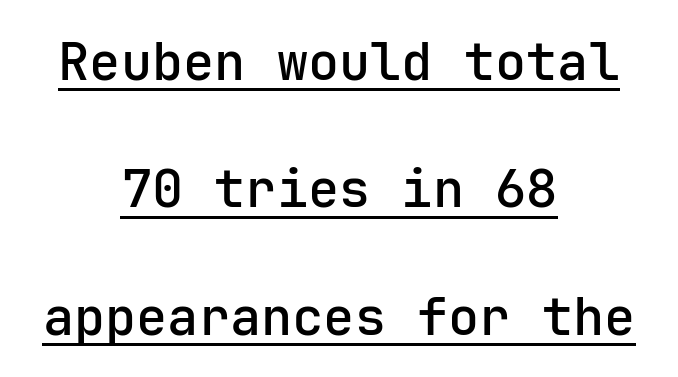
The vertical gap from one line to the next is large. Alignment: centered. The face used here is monospaced, like something from a code editor. Standard letterfit; no display-style spreading of the glyphs. Look at the bottom of the vertical strokes: they stop flat, with no serifs. A continuous stroke trails under the words, as in a hyperlink.
